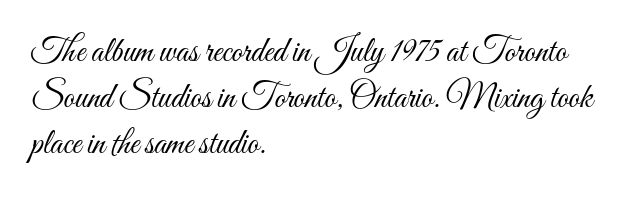
The image shows 35 px light, condensed type; set left-aligned, normal line spacing (1.32x), normal letter spacing, not underlined; medium stroke contrast and a small x-height.
